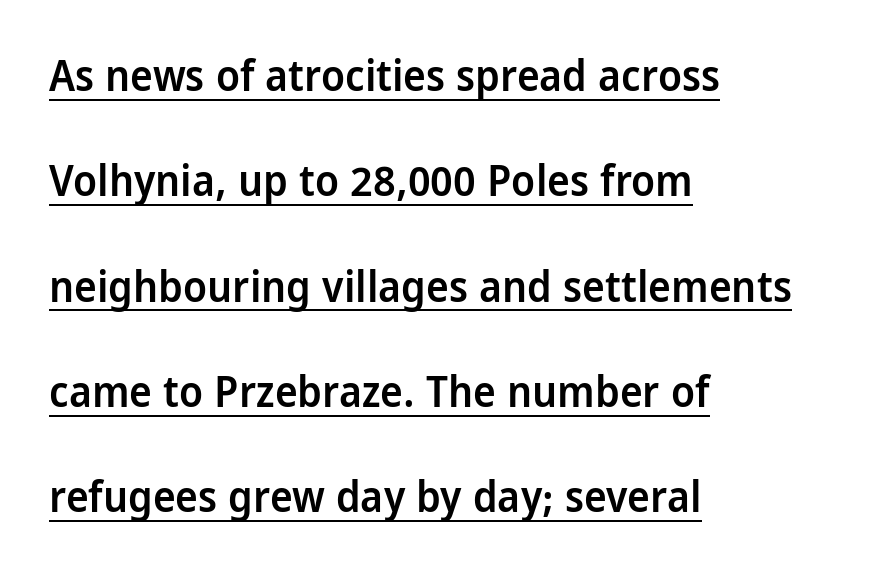
Q: Is the text bold? A: Semi-bold.
Q: Is the text italic (slanted)? A: No, it is upright.
Q: Is the typeface a serif or a sans-serif typeface? A: Sans-serif.
Q: Is the text underlined? A: Yes.
Q: How is the paragraph aligned? A: Left-aligned.
Q: Is the spacing between letters normal or unusually wide? A: Normal.
Q: Is the spacing between lines tight, normal or loose? A: Loose.
Q: Width (condensed, normal, or wide)? A: Condensed.
Q: Stroke contrast? A: Low.
Q: x-height? A: Large.
Q: Monospaced? A: No.
